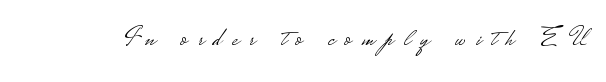
Q: Is the text bold? A: No.
Q: Is the text italic (slanted)? A: Yes.
Q: Is the text underlined? A: No.
Q: Is the spacing between letters normal or unusually wide? A: Unusually wide.
